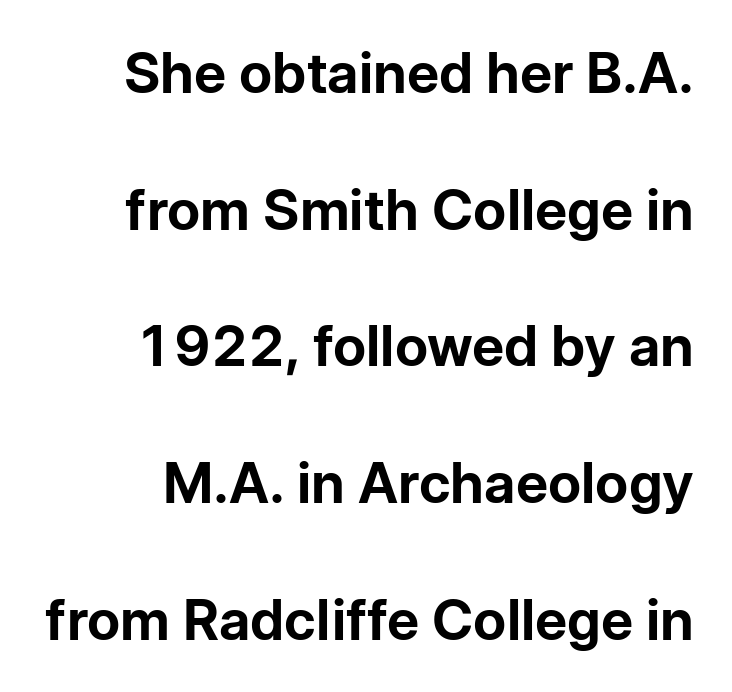
{"serif": "no", "italic": "no", "bold": "yes", "weight": "bold", "width": "normal", "stroke_contrast": "low", "x_height": "medium", "monospaced": "no", "underline": "no", "align": "right", "line_spacing": "loose", "line_spacing_ratio": 2.44, "letter_spacing": "normal", "letter_spacing_em": 0.0, "glyph_px": 56}
